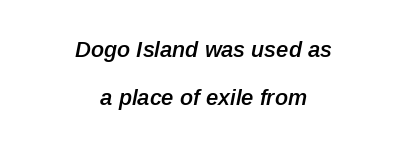
Beneath every word, the page is bare. Every row of glyphs is offset so its center matches the block's center. Does the leading feel generous? Absolutely, it's lavish. Looking at the ascenders, they clearly lean. The gaps between neighbouring characters are ordinary and unremarkable. On the weight axis this lands at semibold, roughly 600.
